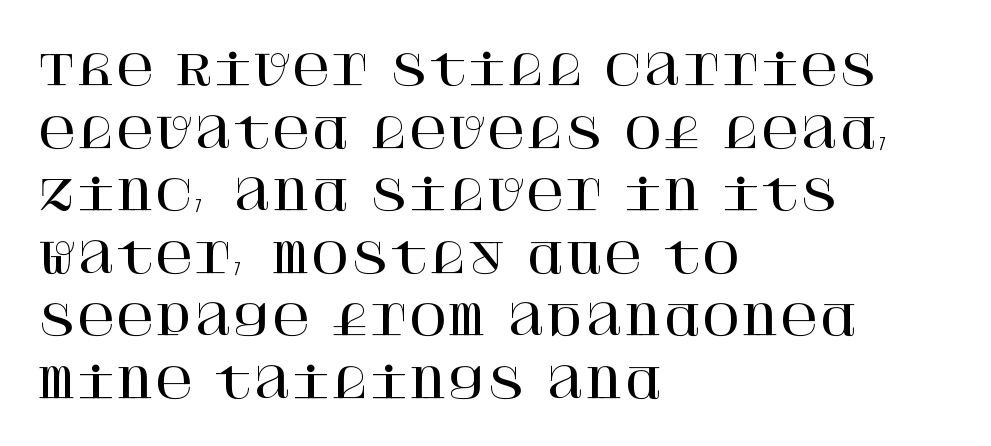
Q: Is the text italic (slanted)? A: No, it is upright.
Q: Is the typeface a serif or a sans-serif typeface? A: Serif.
Q: Is the text underlined? A: No.
Q: How is the paragraph aligned? A: Left-aligned.
Q: Is the spacing between letters normal or unusually wide? A: Normal.
Q: Is the spacing between lines tight, normal or loose? A: Normal.
Q: Width (condensed, normal, or wide)? A: Normal.
Q: Stroke contrast? A: High.
Q: x-height? A: Large.
